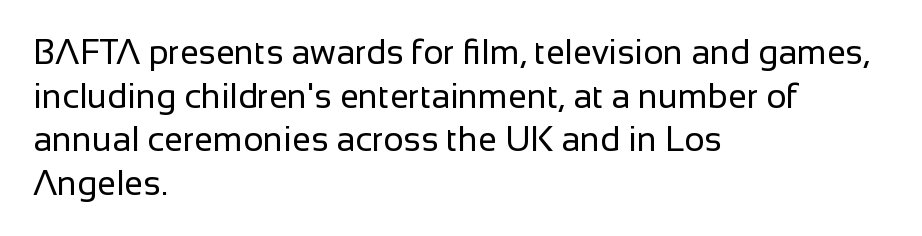
Q: Is the text bold? A: No.
Q: Is the text italic (slanted)? A: No, it is upright.
Q: Is the typeface a serif or a sans-serif typeface? A: Sans-serif.
Q: Is the text underlined? A: No.
Q: How is the paragraph aligned? A: Left-aligned.
Q: Is the spacing between letters normal or unusually wide? A: Normal.
Q: Is the spacing between lines tight, normal or loose? A: Normal.
Q: Width (condensed, normal, or wide)? A: Normal.
Q: Stroke contrast? A: Low.
Q: x-height? A: Medium.
Q: Monospaced? A: No.
